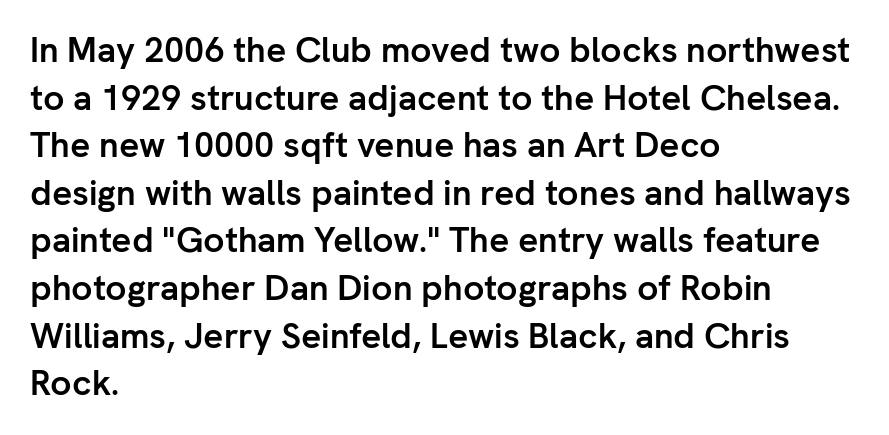
Q: Is the text bold? A: Yes.
Q: Is the text italic (slanted)? A: No, it is upright.
Q: Is the typeface a serif or a sans-serif typeface? A: Sans-serif.
Q: Is the text underlined? A: No.
Q: How is the paragraph aligned? A: Left-aligned.
Q: Is the spacing between letters normal or unusually wide? A: Normal.
Q: Is the spacing between lines tight, normal or loose? A: Normal.
Q: Width (condensed, normal, or wide)? A: Normal.
Q: Stroke contrast? A: Low.
Q: x-height? A: Medium.
Q: Monospaced? A: No.
